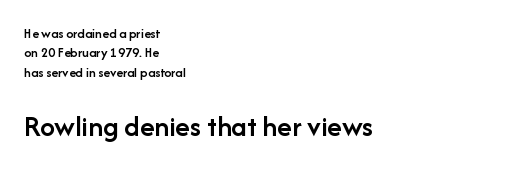
{"serif": "no", "italic": "no", "bold": "semi", "weight": "semibold", "width": "normal", "stroke_contrast": "low", "x_height": "medium", "monospaced": "no", "underline": "no", "align": "left", "line_spacing": "normal", "line_spacing_ratio": 1.39, "letter_spacing": "normal", "letter_spacing_em": 0.0, "larger_block": "second", "size_ratio": 2.14, "glyph_px": 30}
